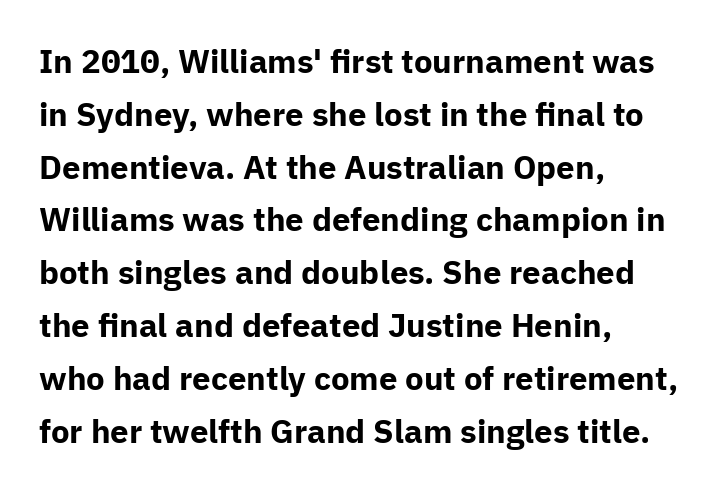
{"serif": "no", "italic": "no", "bold": "yes", "weight": "bold", "width": "normal", "stroke_contrast": "low", "x_height": "medium", "monospaced": "no", "underline": "no", "align": "left", "line_spacing": "normal", "line_spacing_ratio": 1.6, "letter_spacing": "normal", "letter_spacing_em": 0.0, "glyph_px": 33}
